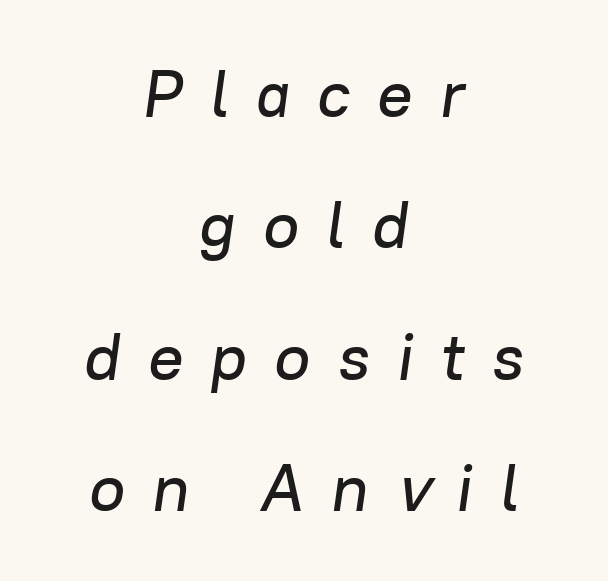
Q: Is the text italic (slanted)? A: Yes, it leans right by about 8 degrees.
Q: Is the text underlined? A: No.
Q: How is the paragraph aligned? A: Centered.
Q: Is the spacing between letters normal or unusually wide? A: Unusually wide.
Q: Is the spacing between lines tight, normal or loose? A: Loose.
Q: Width (condensed, normal, or wide)? A: Normal.
Q: Stroke contrast? A: Low.
Q: x-height? A: Medium.
Q: Monospaced? A: No.
